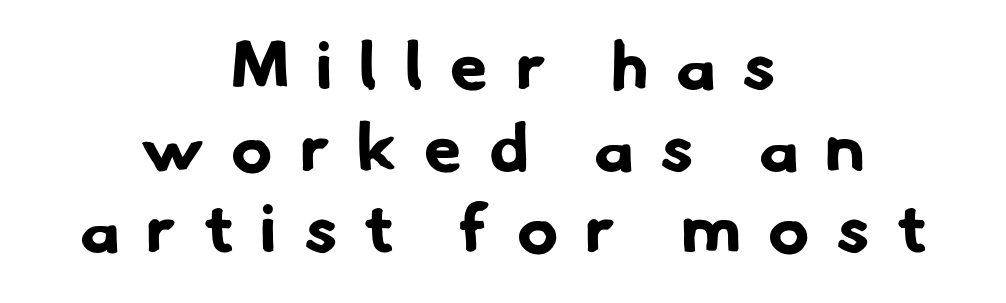
{"serif": "no", "bold": "yes", "weight": "bold", "width": "normal", "stroke_contrast": "low", "x_height": "small", "monospaced": "no", "underline": "no", "align": "center", "line_spacing_ratio": 1.2, "letter_spacing": "wide", "letter_spacing_em": 0.4, "glyph_px": 68}
